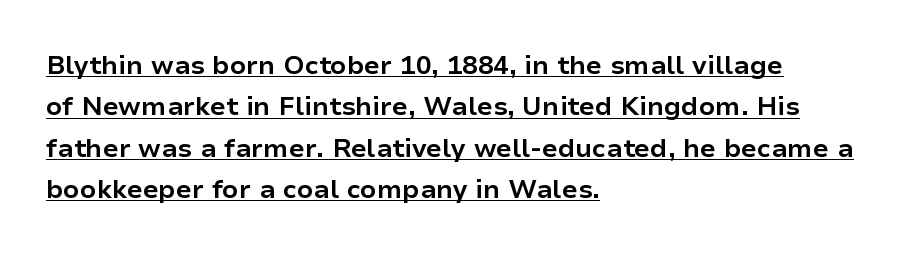
Q: Is the text bold? A: Yes.
Q: Is the text italic (slanted)? A: No, it is upright.
Q: Is the text underlined? A: Yes.
Q: How is the paragraph aligned? A: Left-aligned.
Q: Is the spacing between letters normal or unusually wide? A: Normal.
Q: Is the spacing between lines tight, normal or loose? A: Normal.
